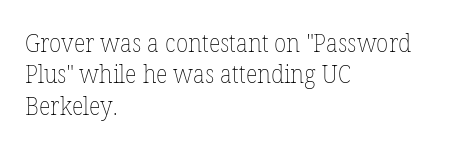
Q: Is the text bold? A: No.
Q: Is the text italic (slanted)? A: No, it is upright.
Q: Is the text underlined? A: No.
Q: How is the paragraph aligned? A: Left-aligned.
Q: Is the spacing between letters normal or unusually wide? A: Normal.
Q: Is the spacing between lines tight, normal or loose? A: Normal.
